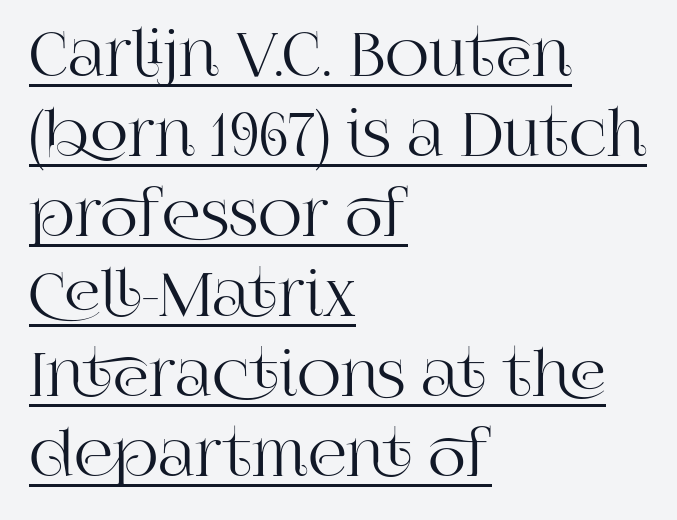
The image shows 61 px serif type, upright; set left-aligned, normal line spacing (1.31x), normal letter spacing, underlined; high stroke contrast and a large x-height.
